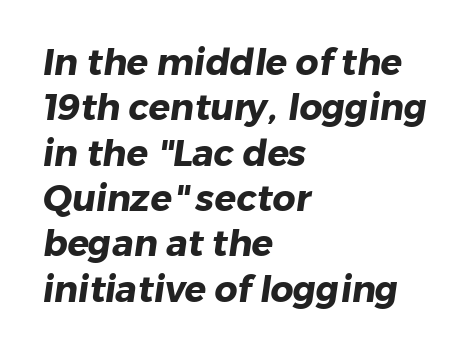
Q: Is the text bold? A: Yes.
Q: Is the typeface a serif or a sans-serif typeface? A: Sans-serif.
Q: Is the text underlined? A: No.
Q: How is the paragraph aligned? A: Left-aligned.
Q: Is the spacing between letters normal or unusually wide? A: Normal.
Q: Is the spacing between lines tight, normal or loose? A: Normal.
Q: Width (condensed, normal, or wide)? A: Normal.
Q: Stroke contrast? A: Low.
Q: x-height? A: Medium.
Q: Monospaced? A: No.
